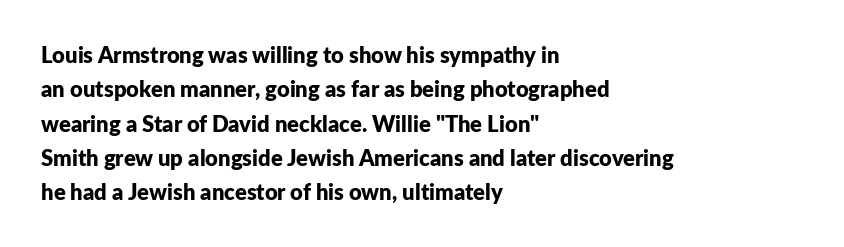
Q: Is the text bold? A: Yes.
Q: Is the text italic (slanted)? A: No, it is upright.
Q: Is the text underlined? A: No.
Q: How is the paragraph aligned? A: Left-aligned.
Q: Is the spacing between letters normal or unusually wide? A: Normal.
Q: Is the spacing between lines tight, normal or loose? A: Normal.
